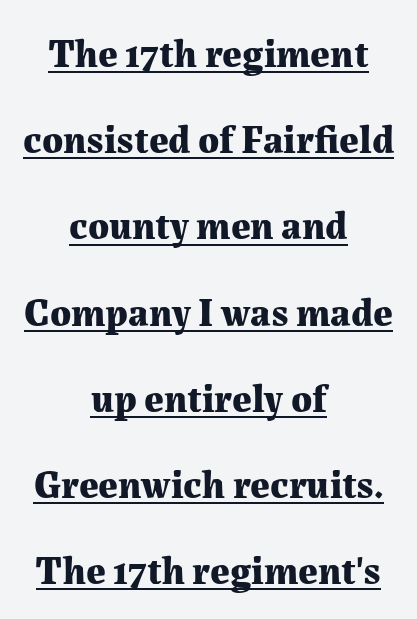
The image shows 39 px bold serif type, upright; set centered, loose line spacing (2.21x), normal letter spacing, underlined; medium stroke contrast and a medium x-height.
